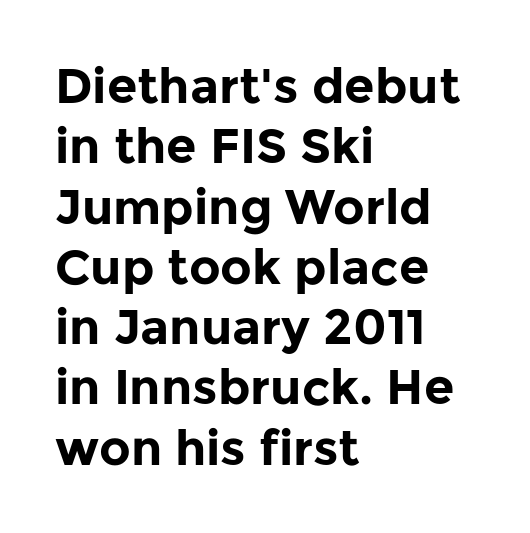
Quick note: underline off. The text was rendered using a sans face with plain stroke endings. Caption: bold face, heavy strokes. Inter-character spacing is left at the font's built-in metrics.
